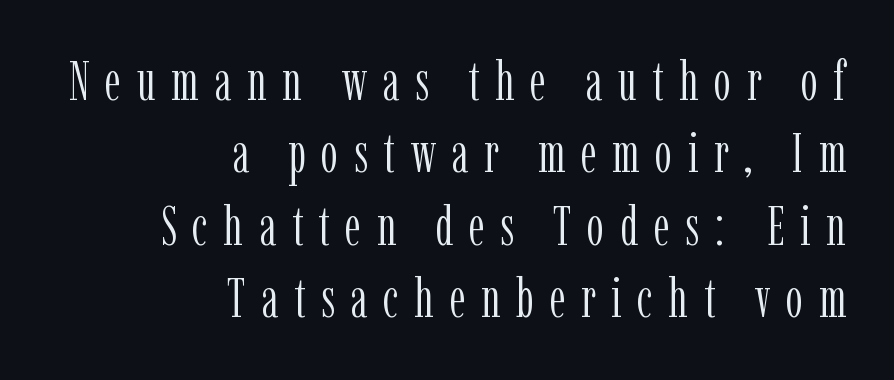
{"serif": "yes", "italic": "no", "bold": "no", "weight": "light", "width": "condensed", "stroke_contrast": "low", "x_height": "medium", "monospaced": "no", "underline": "no", "align": "right", "line_spacing": "normal", "line_spacing_ratio": 1.34, "letter_spacing": "wide", "letter_spacing_em": 0.29, "glyph_px": 54}
